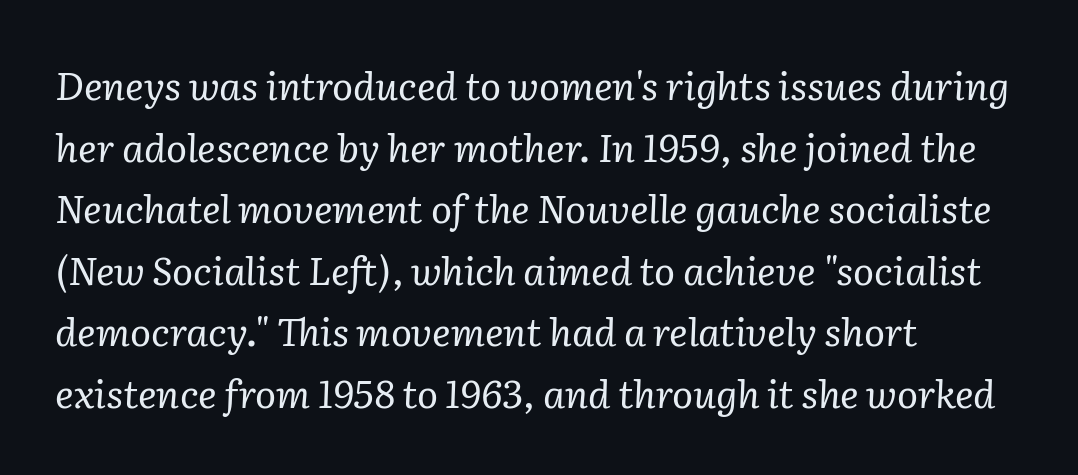
{"serif": "yes", "italic": "yes", "lean": "right", "slant_degrees": 2, "bold": "no", "weight": "regular", "width": "normal", "stroke_contrast": "low", "x_height": "medium", "monospaced": "no", "underline": "no", "align": "left", "line_spacing": "normal", "line_spacing_ratio": 1.58, "letter_spacing": "normal", "letter_spacing_em": 0.0, "glyph_px": 39}
